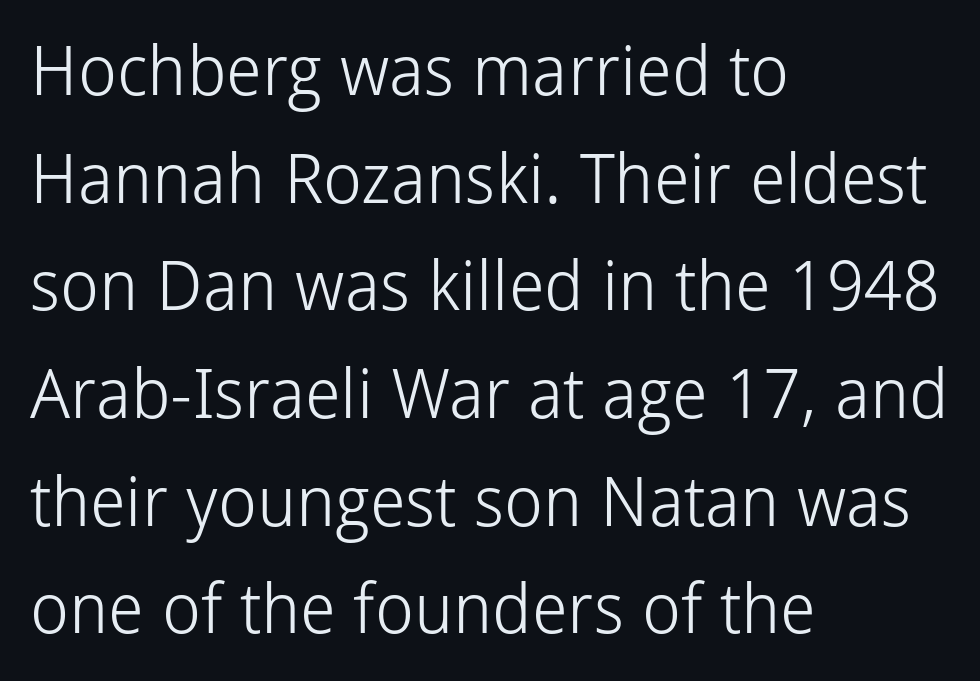
Every stem runs plumb, perpendicular to the baseline. The face used here is rendered with its standard letterfit. No word sits above an underline. Weight: not bold — regular or lighter. A classic flush-left, rag-right setting is used for this passage. Does the type have serifs? No, each stem ends abruptly.
